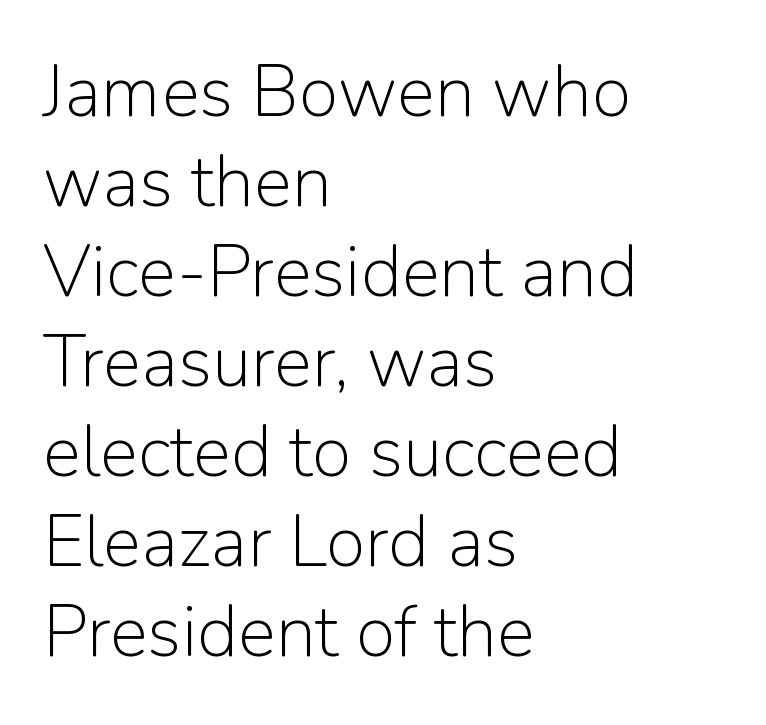
Q: Is the text bold? A: No.
Q: Is the text italic (slanted)? A: No, it is upright.
Q: Is the typeface a serif or a sans-serif typeface? A: Sans-serif.
Q: Is the text underlined? A: No.
Q: How is the paragraph aligned? A: Left-aligned.
Q: Is the spacing between letters normal or unusually wide? A: Normal.
Q: Is the spacing between lines tight, normal or loose? A: Normal.
Q: Width (condensed, normal, or wide)? A: Normal.
Q: Stroke contrast? A: Low.
Q: x-height? A: Medium.
Q: Monospaced? A: No.
